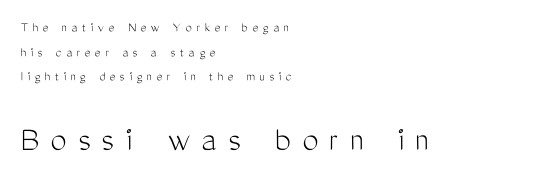
The image shows 36 px light, condensed sans-serif type, upright; set left-aligned, line spacing 1.76x, unusually wide letter spacing (+0.31 em), not underlined; the second (bottom) block is 2.57x larger; medium stroke contrast and a medium x-height.
